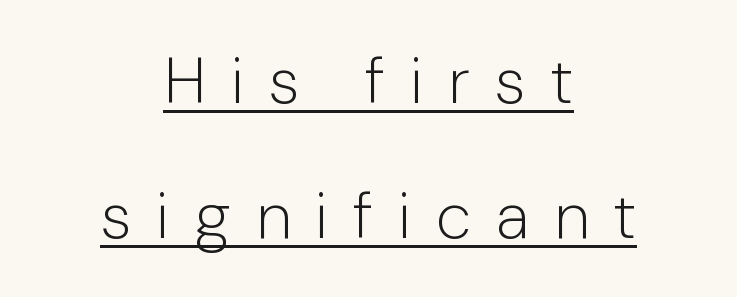
Q: Is the text bold? A: No.
Q: Is the text italic (slanted)? A: No, it is upright.
Q: Is the typeface a serif or a sans-serif typeface? A: Sans-serif.
Q: Is the text underlined? A: Yes.
Q: How is the paragraph aligned? A: Centered.
Q: Is the spacing between letters normal or unusually wide? A: Unusually wide.
Q: Is the spacing between lines tight, normal or loose? A: Loose.
Q: Width (condensed, normal, or wide)? A: Normal.
Q: Stroke contrast? A: Low.
Q: x-height? A: Medium.
Q: Monospaced? A: No.
